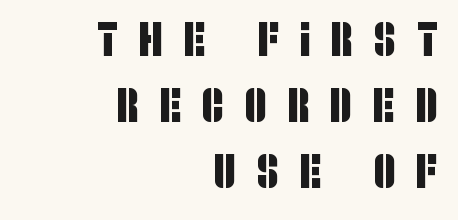
{"serif": "no", "width": "condensed", "stroke_contrast": "low", "x_height": "large", "monospaced": "no", "underline": "no", "align": "right", "line_spacing": "normal", "line_spacing_ratio": 1.37, "letter_spacing": "wide", "letter_spacing_em": 0.43, "glyph_px": 48}
